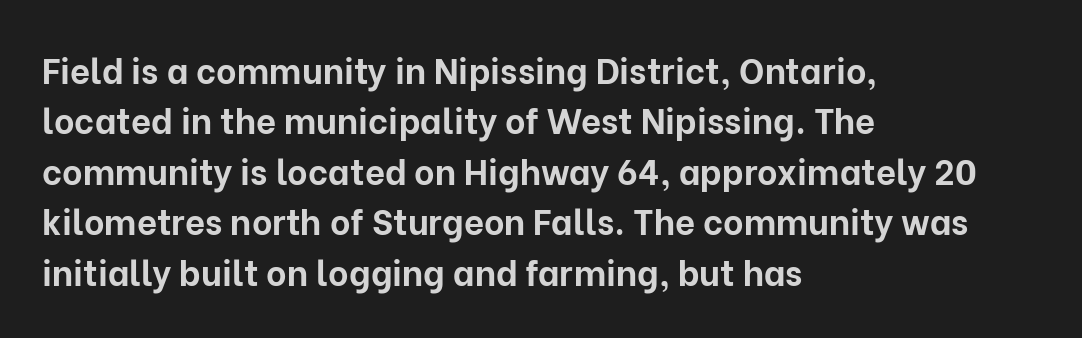
This rendering employs a face without finishing strokes, i.e., a sans-serif. How are the letters spaced? Ordinarily, with no added tracking. The lettering holds an erect, upright posture throughout. The foot of each line stays bare and open. Successive baselines arrive at the customary interval. The ragged edge is on the right, which tells us the setting is flush left.
